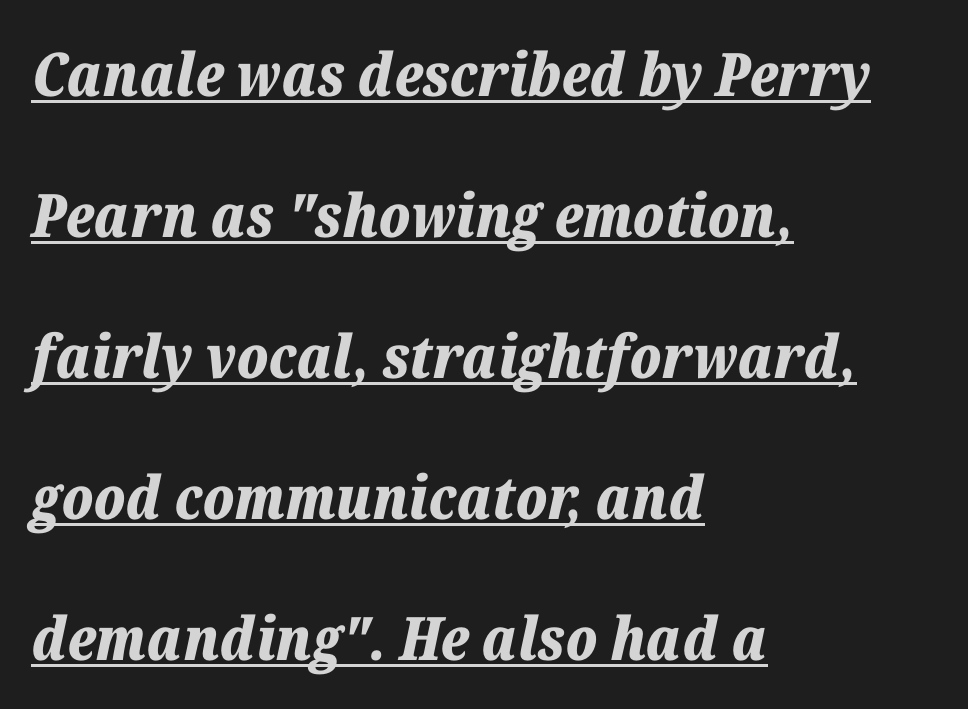
{"italic": "yes", "lean": "right", "slant_degrees": 12, "bold": "yes", "weight": "bold", "width": "normal", "stroke_contrast": "low", "x_height": "medium", "monospaced": "no", "underline": "yes", "align": "left", "line_spacing": "loose", "line_spacing_ratio": 2.35, "letter_spacing": "normal", "letter_spacing_em": 0.0, "glyph_px": 60}
